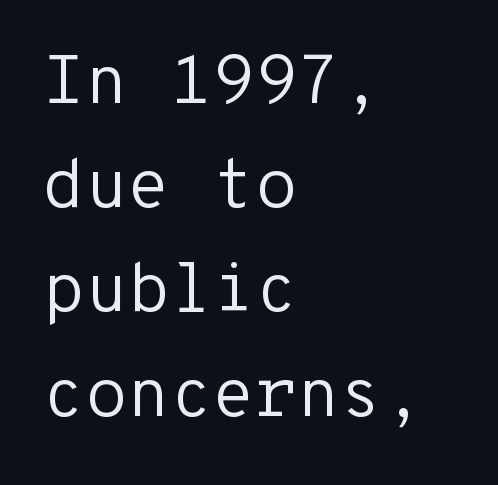
Looks like terminal output: every glyph gets an equal slot. Type without underlining. You can tell it's not italic because the verticals are truly vertical. No feet cap the strokes, marking this as sans-serif type. The text block is weighted toward the left margin, trailing off unevenly rightward. Heaviness? Minimal to ordinary, like unemphasized prose.
